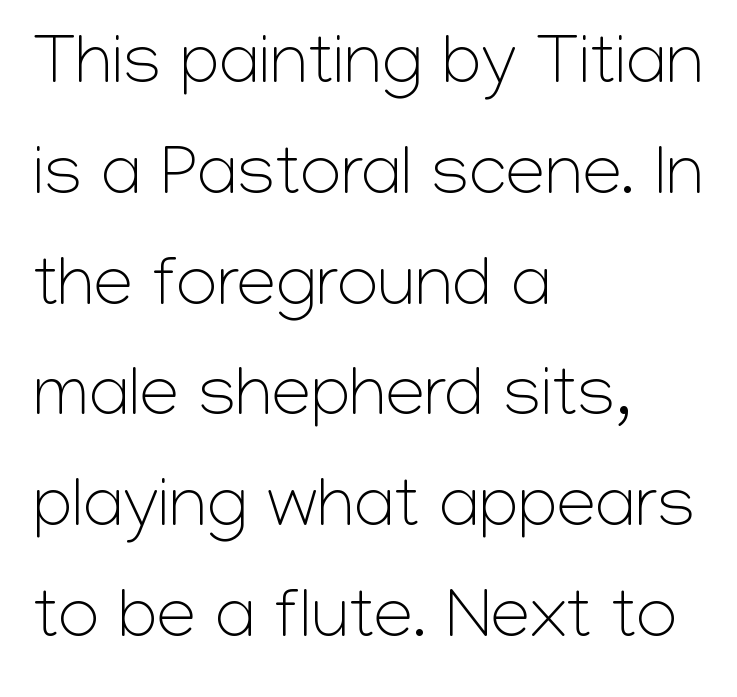
The face used here is a sans, in the tradition of grotesques and geometrics. In terms of letterspacing, this is plain default setting. Spacing verdict: proportional, widths tailored to each character. These lines stack with their left ends in a neat column. Nobody drew a line under any word here. The letters stand upright; this is a roman face.
